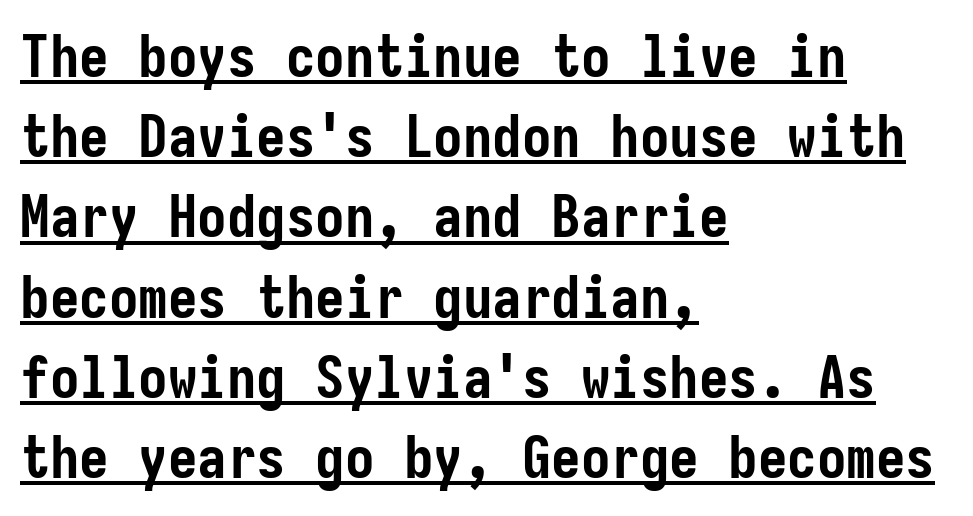
Q: Is the text bold? A: Yes.
Q: Is the text italic (slanted)? A: No, it is upright.
Q: Is the typeface a serif or a sans-serif typeface? A: Sans-serif.
Q: Is the text underlined? A: Yes.
Q: How is the paragraph aligned? A: Left-aligned.
Q: Is the spacing between letters normal or unusually wide? A: Normal.
Q: Is the spacing between lines tight, normal or loose? A: Normal.
Q: Width (condensed, normal, or wide)? A: Condensed.
Q: Stroke contrast? A: Low.
Q: x-height? A: Medium.
